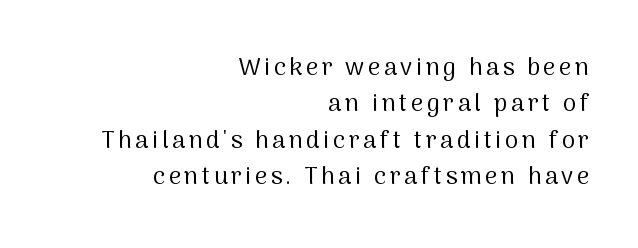
{"italic": "no", "bold": "no", "underline": "no", "align": "right", "line_spacing": "normal", "line_spacing_ratio": 1.52, "glyph_px": 24}
